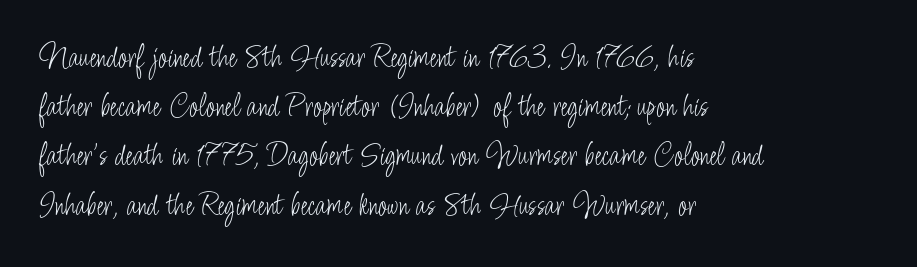
{"serif": "no", "bold": "no", "weight": "light", "width": "condensed", "stroke_contrast": "low", "x_height": "small", "monospaced": "no", "underline": "no", "align": "left", "line_spacing": "normal", "line_spacing_ratio": 1.49, "letter_spacing": "normal", "letter_spacing_em": 0.0, "glyph_px": 33}
